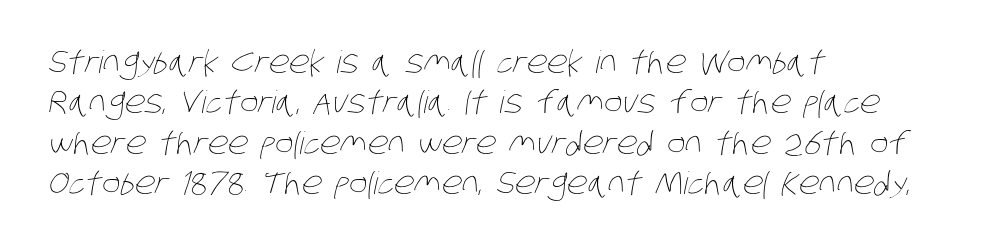
Q: Is the text bold? A: No.
Q: Is the text underlined? A: No.
Q: How is the paragraph aligned? A: Left-aligned.
Q: Is the spacing between letters normal or unusually wide? A: Normal.
Q: Is the spacing between lines tight, normal or loose? A: Normal.
Q: Width (condensed, normal, or wide)? A: Condensed.
Q: Stroke contrast? A: Low.
Q: x-height? A: Large.
Q: Monospaced? A: No.
